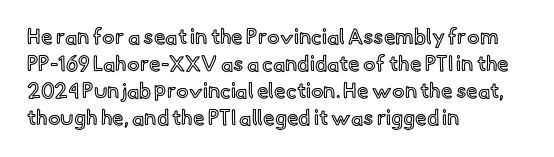
No word sits above an underline. Rendered with straight, roman letterforms. A typesetter would call this leading conventional body-copy spacing. Nothing unusual about the tracking: characters are spaced as the font intends. Line starts are locked; line ends wander.
